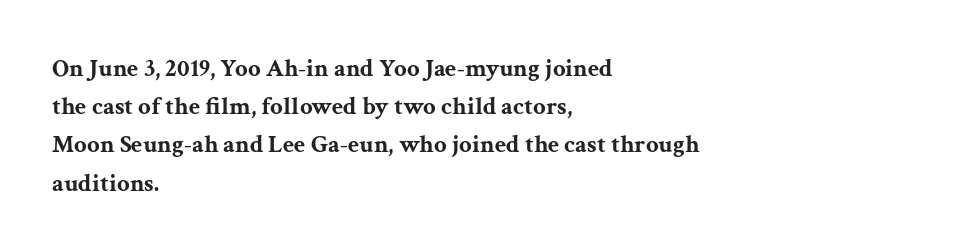
Q: Is the text bold? A: Yes.
Q: Is the text italic (slanted)? A: No, it is upright.
Q: Is the text underlined? A: No.
Q: How is the paragraph aligned? A: Left-aligned.
Q: Is the spacing between letters normal or unusually wide? A: Normal.
Q: Is the spacing between lines tight, normal or loose? A: Normal.
